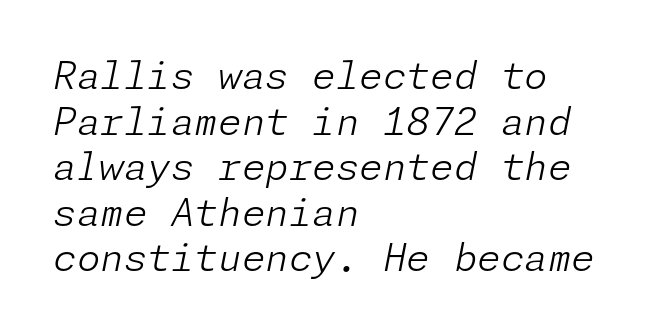
The image shows 38 px light type, italic (leaning right); set left-aligned, line spacing 1.2x, normal letter spacing, not underlined; low stroke contrast and a medium x-height.
